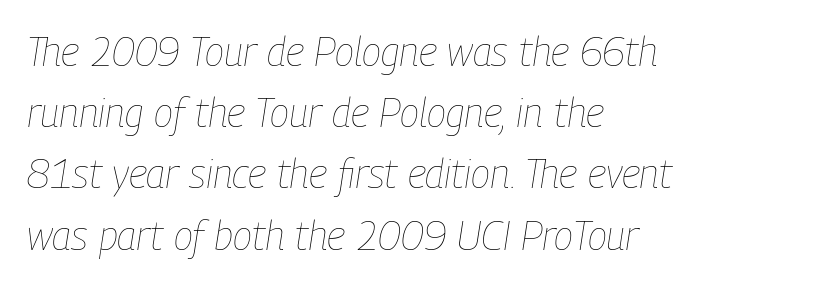
The image shows 40 px thin, condensed type, italic (leaning right); set left-aligned, normal line spacing (1.53x), normal letter spacing, not underlined; low stroke contrast and a medium x-height.
